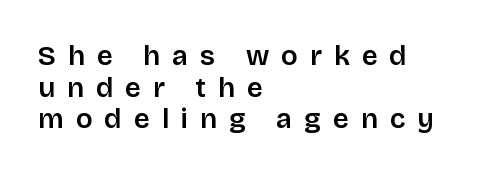
The image shows 28 px semibold sans-serif type, upright; set left-aligned, tight line spacing (1.13x), unusually wide letter spacing (+0.43 em), not underlined; low stroke contrast and a large x-height.
